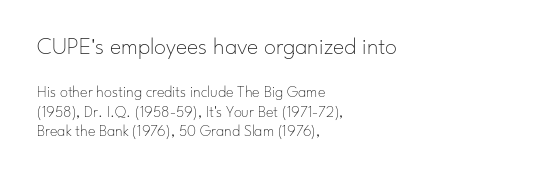
The image shows 24 px text type, upright; set left-aligned, line spacing 1.21x, normal letter spacing, not underlined; the first (top) block is 1.5x larger.
